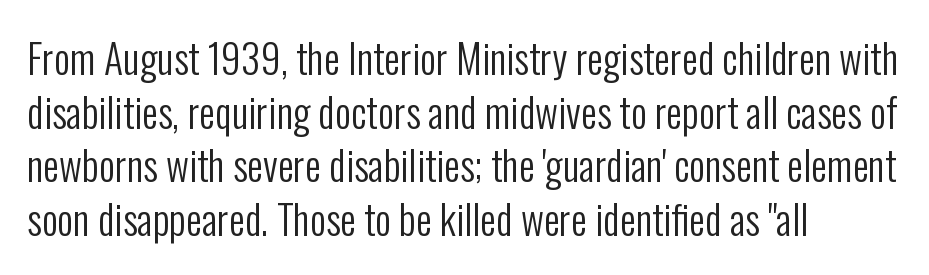
{"serif": "no", "italic": "no", "bold": "no", "weight": "regular", "width": "condensed", "stroke_contrast": "low", "x_height": "medium", "monospaced": "no", "underline": "no", "align": "left", "line_spacing": "normal", "line_spacing_ratio": 1.34, "letter_spacing": "normal", "letter_spacing_em": 0.0, "glyph_px": 40}
